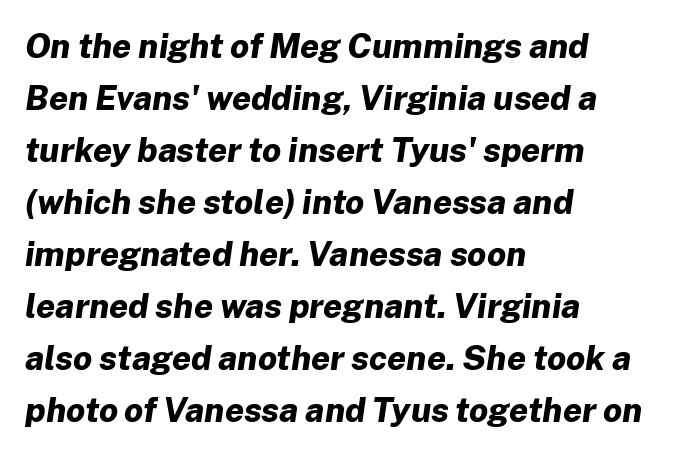
The image shows 34 px bold type, italic (leaning right); set left-aligned, normal line spacing (1.53x), normal letter spacing, not underlined; low stroke contrast and a medium x-height.
